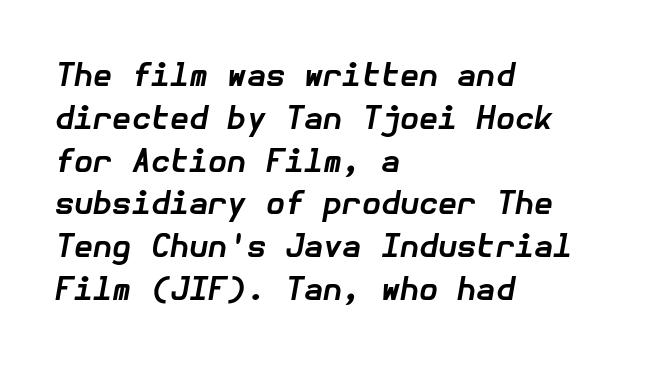
{"italic": "yes", "lean": "right", "slant_degrees": 10, "bold": "yes", "weight": "bold", "width": "normal", "stroke_contrast": "low", "x_height": "medium", "underline": "no", "align": "left", "line_spacing": "normal", "line_spacing_ratio": 1.38, "letter_spacing": "normal", "letter_spacing_em": 0.0, "glyph_px": 31}
